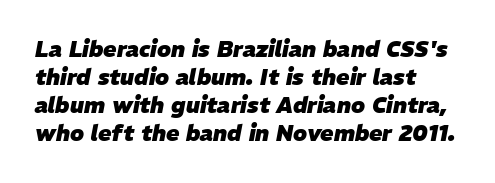
Does the weight exceed regular? Yes, all the way to bold. Check under the words: just untouched page. The vertical gap from one line to the next is medium. A typesetter would call this zero additional tracking.
